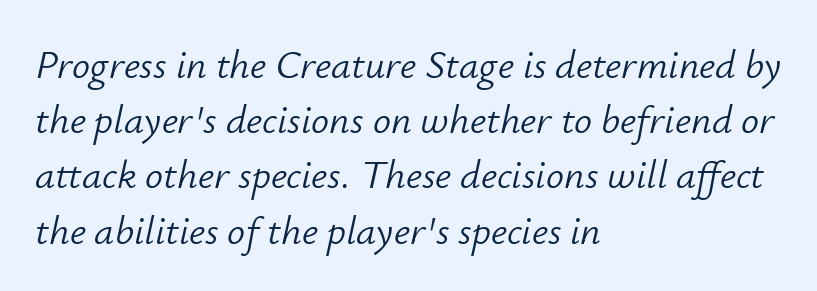
The image shows 40 px light type, italic (leaning right); set left-aligned, normal line spacing (1.38x), normal letter spacing, not underlined; low stroke contrast and a small x-height.
